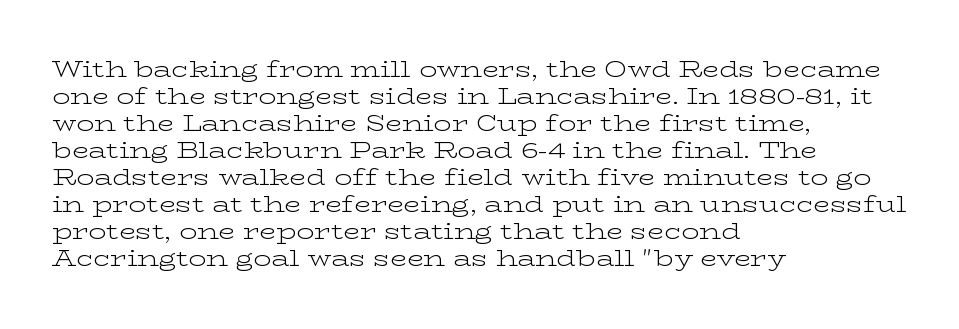
Beneath every word, the page is bare. The lettering holds an erect, upright posture throughout. Caption: face not bold, strokes unweighted. The gaps between neighbouring characters are ordinary and unremarkable.
